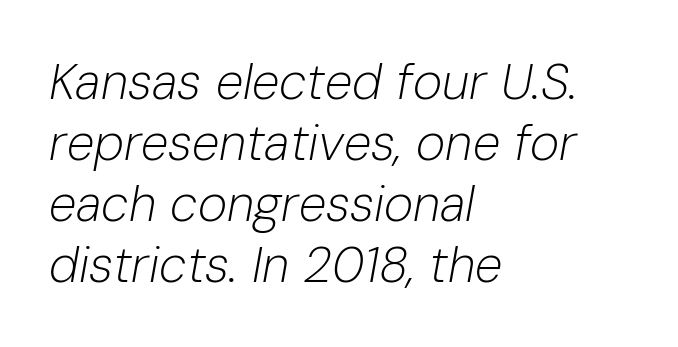
Q: Is the text bold? A: No.
Q: Is the text italic (slanted)? A: Yes, it leans right by about 10 degrees.
Q: Is the text underlined? A: No.
Q: How is the paragraph aligned? A: Left-aligned.
Q: Is the spacing between letters normal or unusually wide? A: Normal.
Q: Width (condensed, normal, or wide)? A: Normal.
Q: Stroke contrast? A: Low.
Q: x-height? A: Medium.
Q: Monospaced? A: No.
